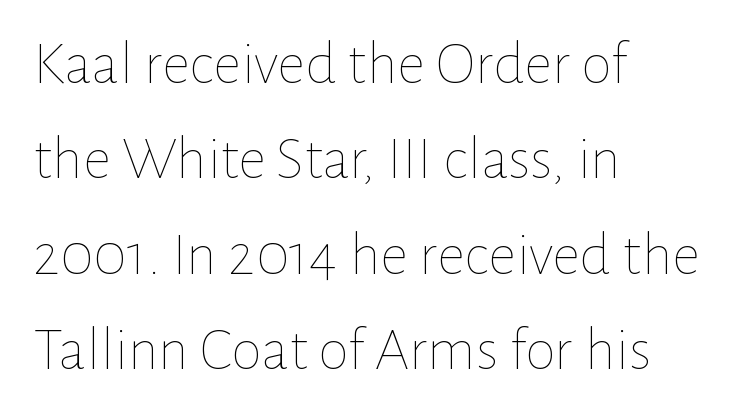
The image shows 62 px thin type, upright; set left-aligned, normal line spacing (1.54x), normal letter spacing, not underlined; low stroke contrast and a medium x-height.
